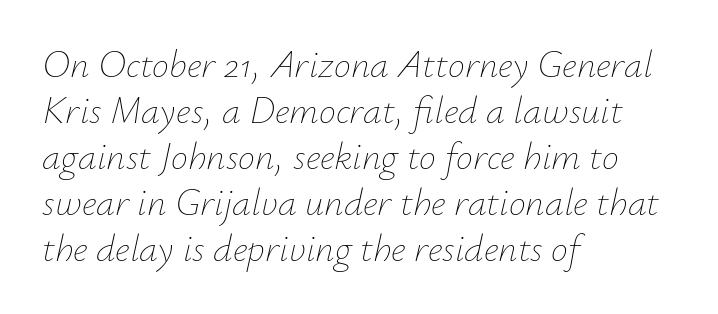
The font's italic variant was chosen for this text. Spacing verdict: proportional, widths tailored to each character. In CSS terms this would be text-align: left. Is the letter spacing exaggerated? No — it looks like the ordinary default. A bare baseline throughout the passage. Summary of weight: not heavy and not bold.
